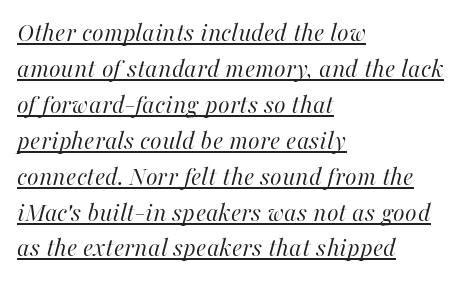
{"italic": "yes", "lean": "right", "slant_degrees": 16, "bold": "no", "underline": "yes", "align": "left", "line_spacing": "normal", "line_spacing_ratio": 1.33, "letter_spacing": "normal", "letter_spacing_em": 0.0, "glyph_px": 27}
